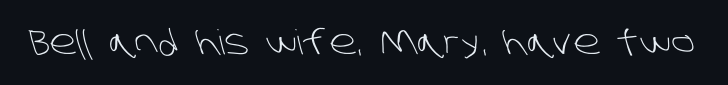
Observe the absence of serifs on each vertical stroke in this sample. Words appear dense and cohesive because spacing is normal. Spacing verdict: proportional, widths tailored to each character. Descenders hang freely into open space.
